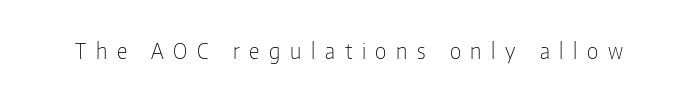
The image shows 21 px text type, upright; set unusually wide letter spacing (+0.46 em), not underlined.
